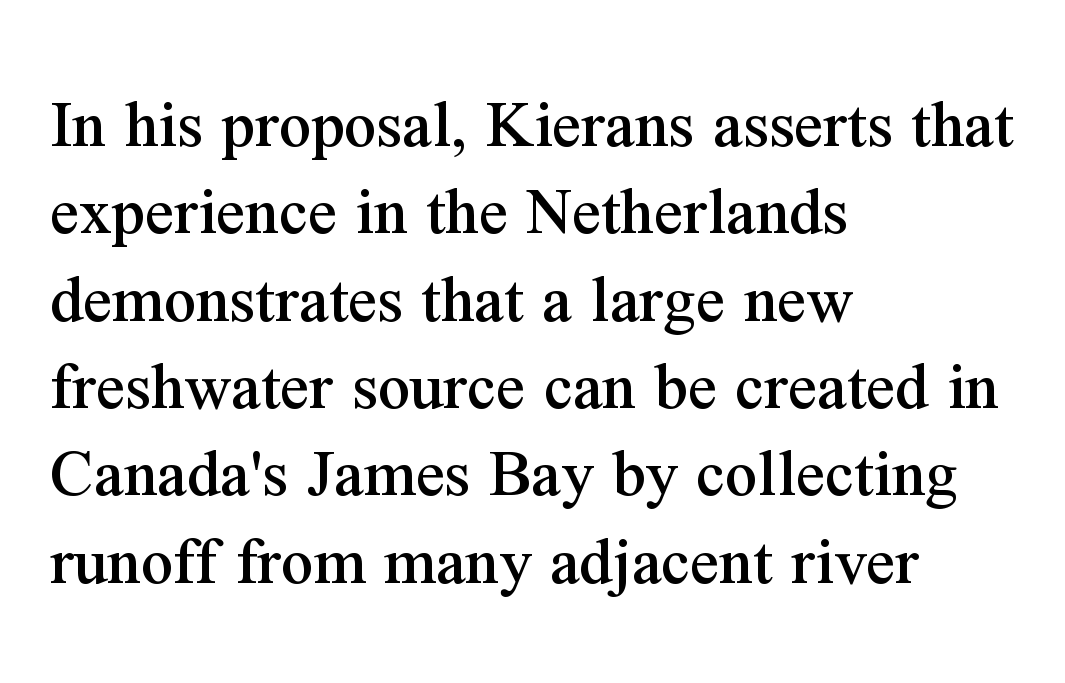
The image shows 71 px serif type, upright; set left-aligned, line spacing 1.23x, normal letter spacing, not underlined; medium stroke contrast and a medium x-height.
